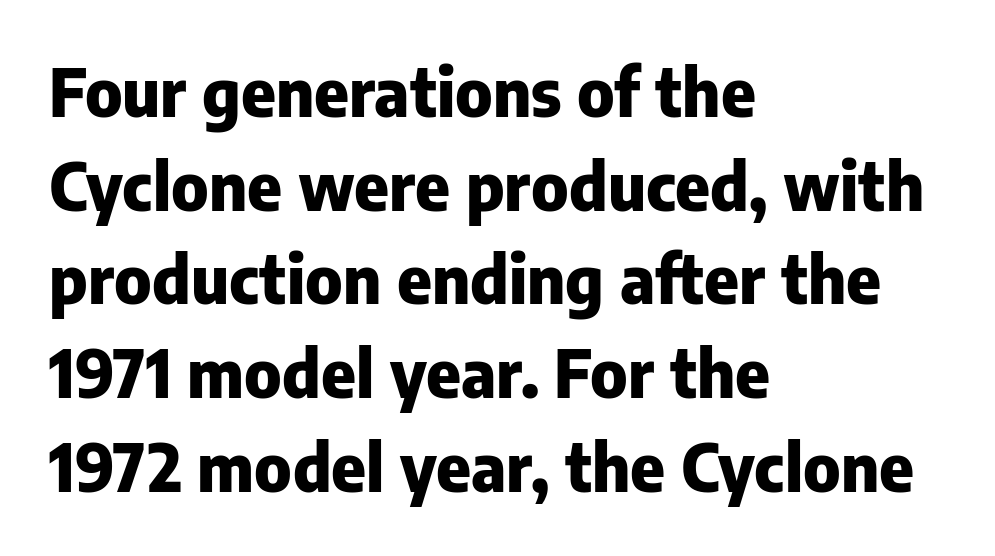
Q: Is the text bold? A: Yes.
Q: Is the text italic (slanted)? A: No, it is upright.
Q: Is the typeface a serif or a sans-serif typeface? A: Sans-serif.
Q: Is the text underlined? A: No.
Q: How is the paragraph aligned? A: Left-aligned.
Q: Is the spacing between letters normal or unusually wide? A: Normal.
Q: Is the spacing between lines tight, normal or loose? A: Normal.
Q: Width (condensed, normal, or wide)? A: Normal.
Q: Stroke contrast? A: Low.
Q: x-height? A: Medium.
Q: Monospaced? A: No.
